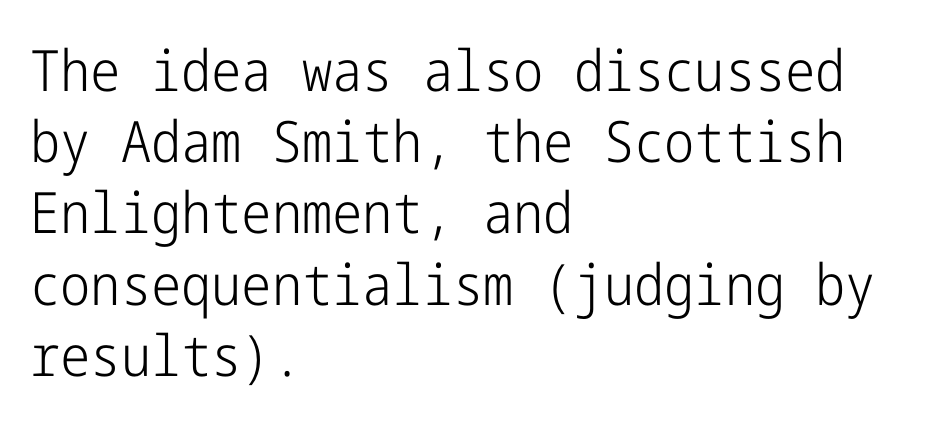
{"serif": "no", "italic": "no", "bold": "no", "weight": "light", "width": "condensed", "stroke_contrast": "low", "x_height": "medium", "underline": "no", "align": "left", "line_spacing": "normal", "line_spacing_ratio": 1.25, "letter_spacing": "normal", "letter_spacing_em": 0.0, "glyph_px": 57}
